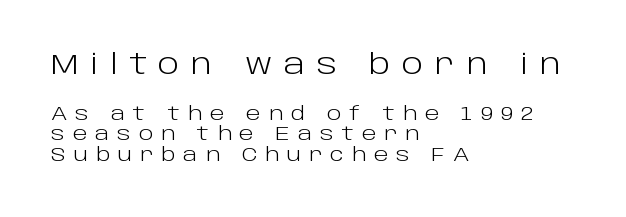
Casual observation: everything's shoved over to the left. Serif or sans? Sans — the stroke terminals are bare. Looks like regular typesetting: each glyph gets only the width it needs. Here the first block reads like a headline and the second like body copy. No word sits above an underline. What stands out about the letter spacing? Its width — letters are far apart.
